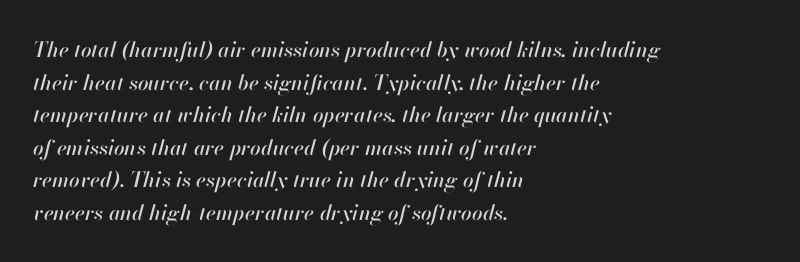
The image shows 21 px text type, italic (leaning right); set left-aligned, normal line spacing (1.55x), normal letter spacing, not underlined.
